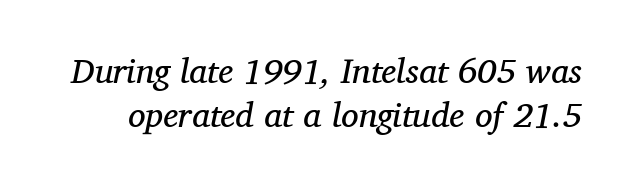
Q: Is the text bold? A: No.
Q: Is the text italic (slanted)? A: Yes, it leans right by about 11 degrees.
Q: Is the typeface a serif or a sans-serif typeface? A: Serif.
Q: Is the text underlined? A: No.
Q: Is the spacing between letters normal or unusually wide? A: Normal.
Q: Is the spacing between lines tight, normal or loose? A: Normal.
Q: Width (condensed, normal, or wide)? A: Normal.
Q: Stroke contrast? A: Medium.
Q: x-height? A: Medium.
Q: Monospaced? A: No.
